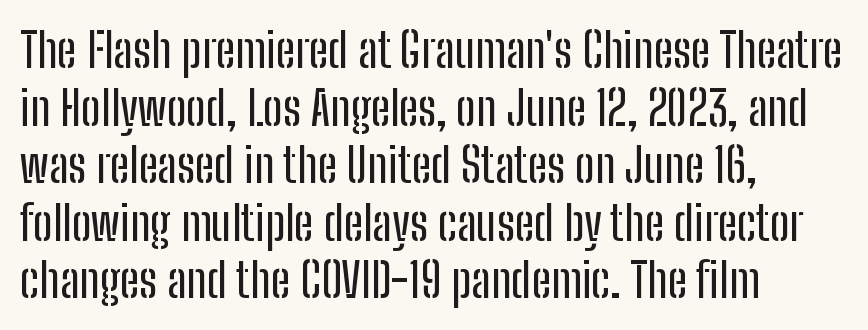
{"serif": "no", "italic": "no", "width": "condensed", "stroke_contrast": "low", "x_height": "medium", "monospaced": "no", "underline": "no", "align": "left", "line_spacing_ratio": 1.2, "letter_spacing": "normal", "letter_spacing_em": 0.0, "glyph_px": 48}
